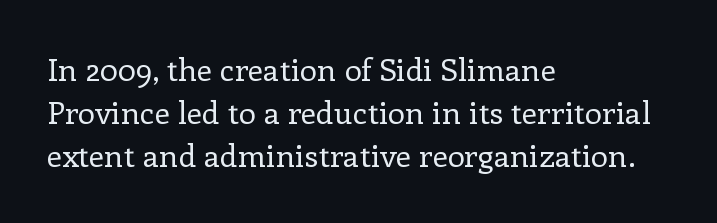
A normal amount of white space separates one row of letters from the next. Nope, not italic — everything's standing straight. Words appear dense and cohesive because spacing is normal. Line beginnings align vertically; line endings do not. Decoration check: the copy has no underline.
